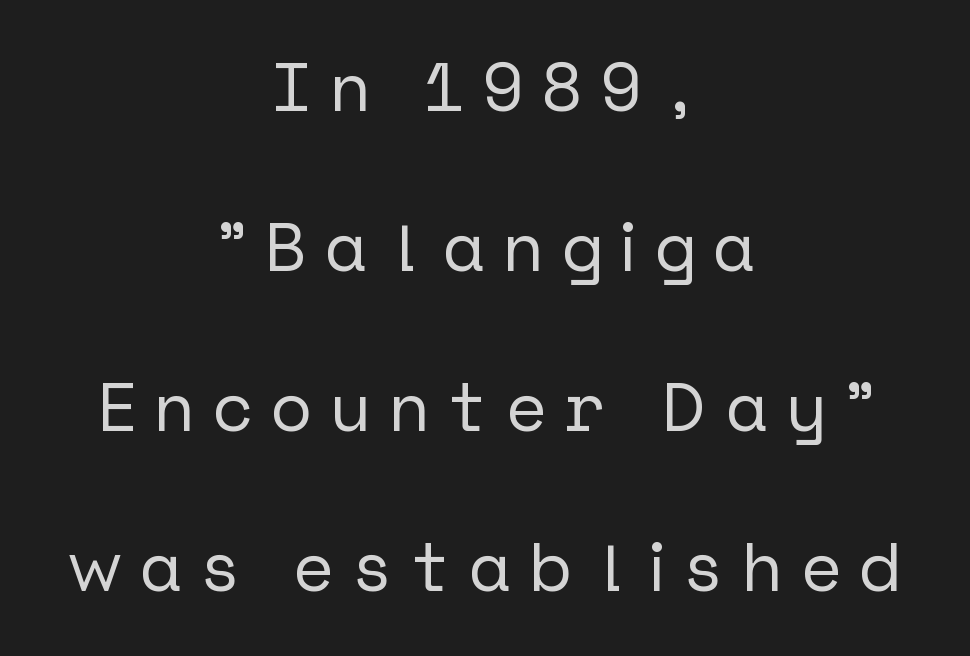
The letters are spread apart with noticeably loose tracking. How would I describe the line gaps? Wide and relaxed. Typographically, this falls in the sans-serif category. If you folded the block vertically in half, each line would mirror itself in length.
